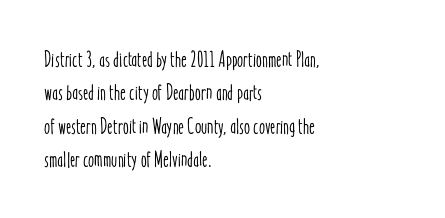
{"italic": "no", "underline": "no", "align": "left", "line_spacing": "normal", "line_spacing_ratio": 1.52, "letter_spacing": "normal", "letter_spacing_em": 0.0, "glyph_px": 22}
